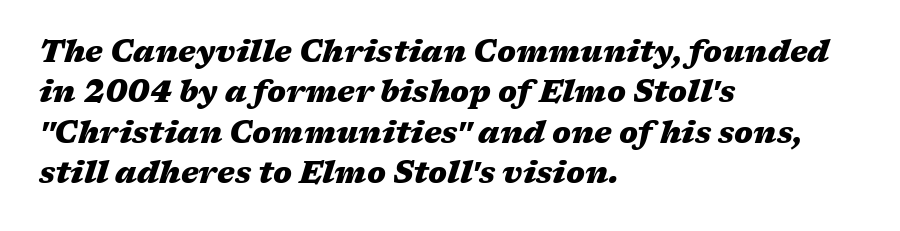
Q: Is the text bold? A: Yes.
Q: Is the text italic (slanted)? A: Yes, it leans right by about 17 degrees.
Q: Is the text underlined? A: No.
Q: How is the paragraph aligned? A: Left-aligned.
Q: Is the spacing between letters normal or unusually wide? A: Normal.
Q: Is the spacing between lines tight, normal or loose? A: Normal.
Q: Width (condensed, normal, or wide)? A: Wide.
Q: Stroke contrast? A: Medium.
Q: x-height? A: Medium.
Q: Monospaced? A: No.
